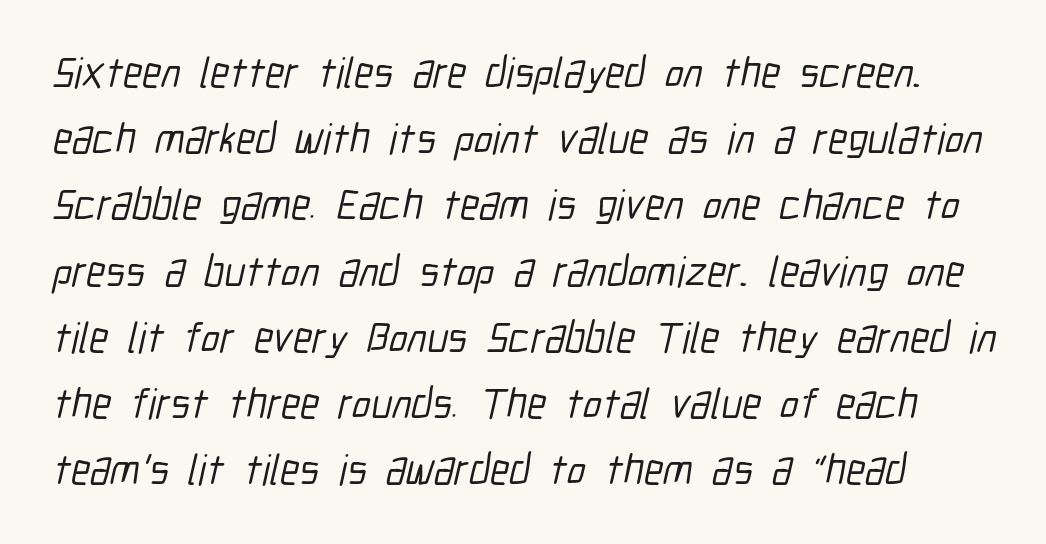
{"serif": "no", "width": "condensed", "stroke_contrast": "low", "x_height": "medium", "monospaced": "no", "underline": "no", "line_spacing": "normal", "line_spacing_ratio": 1.54, "letter_spacing": "normal", "letter_spacing_em": 0.0, "glyph_px": 43}
